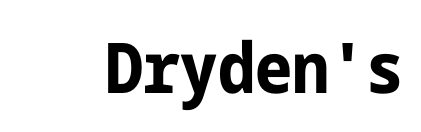
{"serif": "no", "italic": "no", "bold": "yes", "weight": "bold", "width": "condensed", "stroke_contrast": "low", "x_height": "medium", "underline": "no", "letter_spacing": "normal", "letter_spacing_em": 0.0, "glyph_px": 70}
